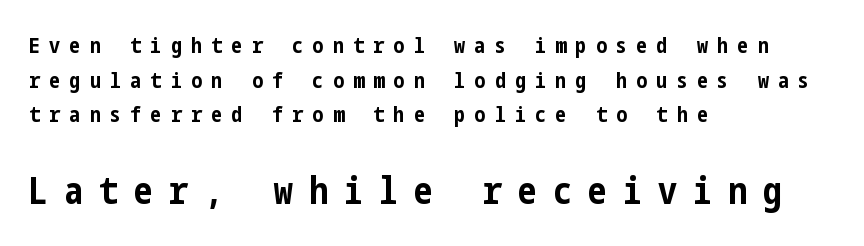
If you squint, the bottom block still reads clearly — it's the larger of the two. Glance below the letters and you will spot only blank space. A roman cut, with each character standing at attention. This is sans-serif lettering, the kind often seen on screens and signage. Alignment: flush left. Each word looks stretched out because of the extra space between its letters.
